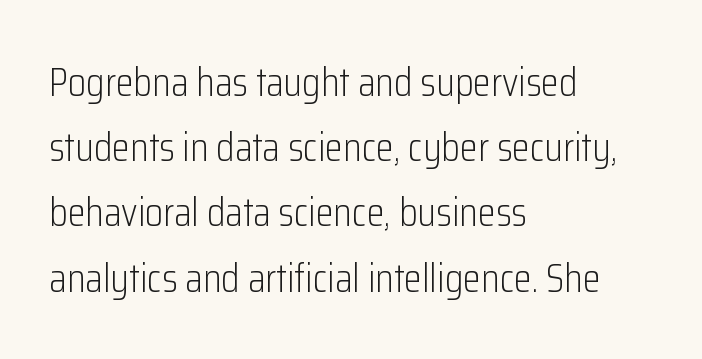
No chunkiness to these letters — they're not bold. Do the characters align in a grid? No, the font is proportional. A student would call this left alignment; a typographer would say flush left, rag right. Unlike italic type, these characters show no tilt at all. Letterform terminals end flat and unadorned throughout the passage.
